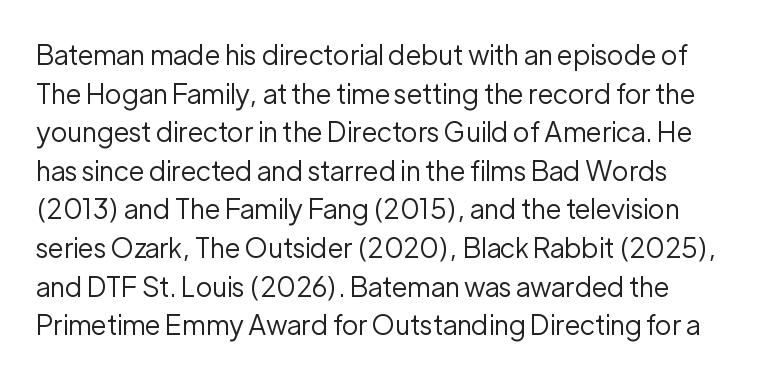
Q: Is the text bold? A: No.
Q: Is the text italic (slanted)? A: No, it is upright.
Q: Is the text underlined? A: No.
Q: Is the spacing between letters normal or unusually wide? A: Normal.
Q: Is the spacing between lines tight, normal or loose? A: Normal.
